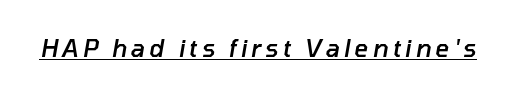
The image shows 24 px text type, italic (leaning right); set underlined.
